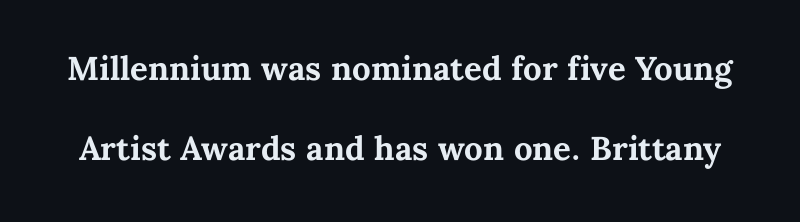
Q: Is the text bold? A: Yes.
Q: Is the text italic (slanted)? A: No, it is upright.
Q: Is the text underlined? A: No.
Q: Is the spacing between letters normal or unusually wide? A: Normal.
Q: Is the spacing between lines tight, normal or loose? A: Loose.
Q: Width (condensed, normal, or wide)? A: Normal.
Q: Stroke contrast? A: Medium.
Q: x-height? A: Medium.
Q: Monospaced? A: No.
